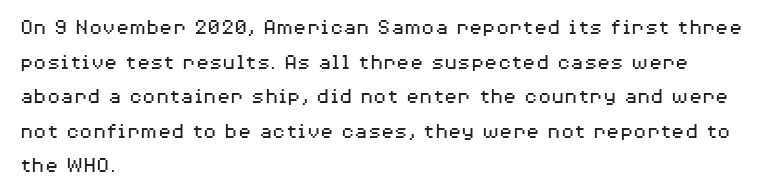
Which margin do the lines hug? The left one — the right edge is uneven. This is roman type, the default non-slanted kind. Summary of vertical rhythm: regular, with standard interline spacing. These glyphs show unthickened strokes, regular width or finer. The rendering keeps characters at their native spacing. The gap between lines stays unmarked.
